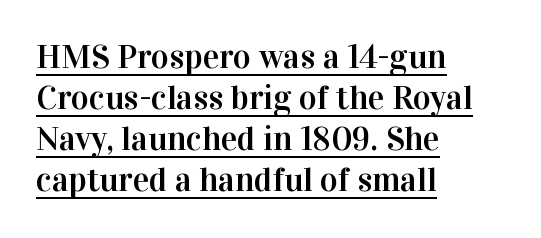
The image shows 34 px serif type, upright; set left-aligned, line spacing 1.21x, normal letter spacing, underlined; high stroke contrast and a medium x-height.
